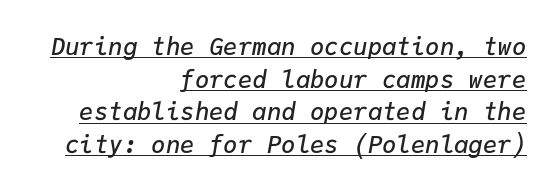
The image shows 24 px text type, italic (leaning right); set right-aligned, normal line spacing (1.36x), normal letter spacing, underlined.
